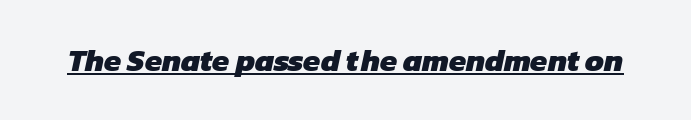
This sample carries an underscore along the baseline area. What kind of face is this? One without serifs — a sans. Typographic density is high because the face is bold. Each letter keeps its own natural width here, so spacing adapts to shape. The gaps between neighbouring characters are ordinary and unremarkable.
